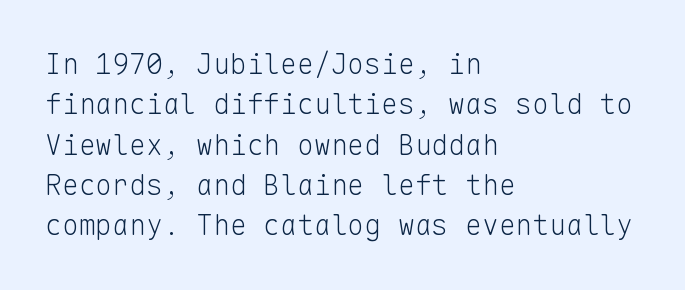
The passage shown is typed in a monospace face where columns stay perfectly aligned. Characters follow at the spacing the type designer built in. The typeface chosen for these lines omits serifs. This is not heavy type; no bold has been used.
